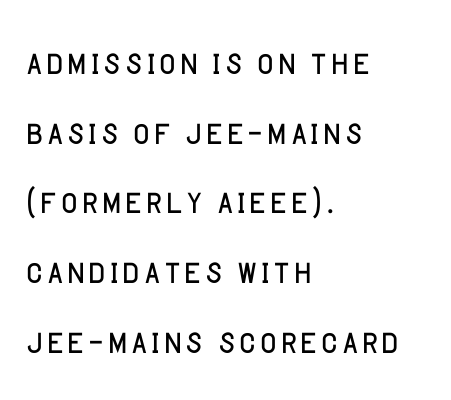
The image shows 45 px light sans-serif type, upright; set left-aligned, normal line spacing (1.55x), normal letter spacing, not underlined; low stroke contrast and a large x-height.
